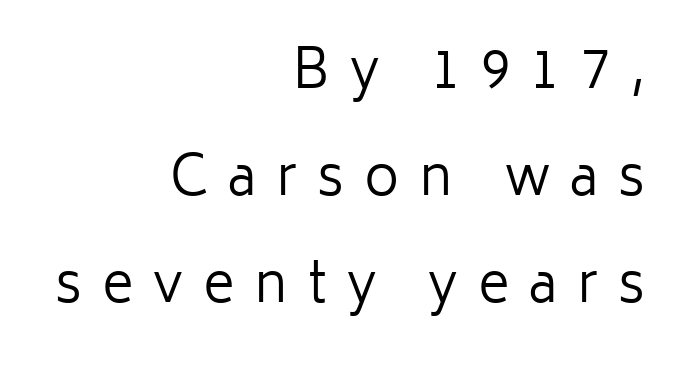
Q: Is the text bold? A: No.
Q: Is the text italic (slanted)? A: No, it is upright.
Q: Is the typeface a serif or a sans-serif typeface? A: Sans-serif.
Q: Is the text underlined? A: No.
Q: How is the paragraph aligned? A: Right-aligned.
Q: Is the spacing between letters normal or unusually wide? A: Unusually wide.
Q: Is the spacing between lines tight, normal or loose? A: Loose.
Q: Width (condensed, normal, or wide)? A: Normal.
Q: Stroke contrast? A: Low.
Q: x-height? A: Medium.
Q: Monospaced? A: No.
